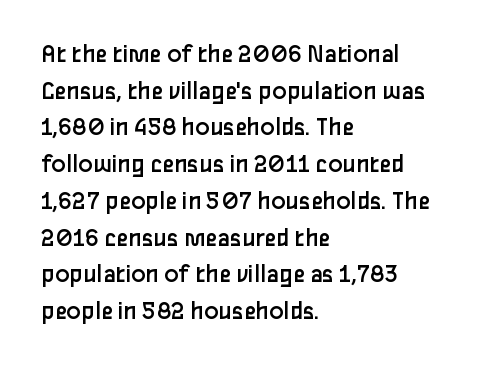
{"italic": "no", "bold": "no", "underline": "no", "align": "left", "line_spacing": "normal", "line_spacing_ratio": 1.36, "letter_spacing": "normal", "letter_spacing_em": 0.0, "glyph_px": 27}
